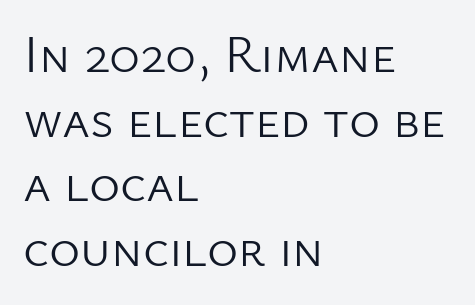
The image shows 53 px light sans-serif type, upright; set left-aligned, line spacing 1.22x, normal letter spacing, not underlined; low stroke contrast and a medium x-height.
